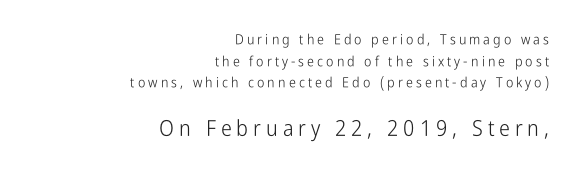
The tracking jumps out immediately: characters are airy and widely separated. Compared with a typical body face, this is equally light or lighter still. Typeset ragged left — the right edge is the straight one. Evenly set lines give the paragraph a standard silhouette. A typesetter would mark this as roman, not italic. Which chunk is bigger? The second one — the bottom block dwarfs the top.
